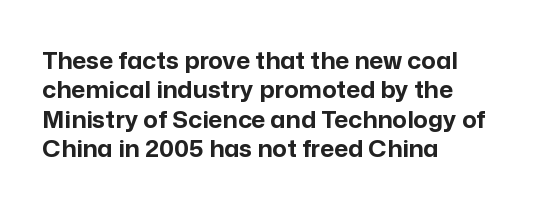
Q: Is the text bold? A: Yes.
Q: Is the text italic (slanted)? A: No, it is upright.
Q: Is the text underlined? A: No.
Q: How is the paragraph aligned? A: Left-aligned.
Q: Is the spacing between letters normal or unusually wide? A: Normal.
